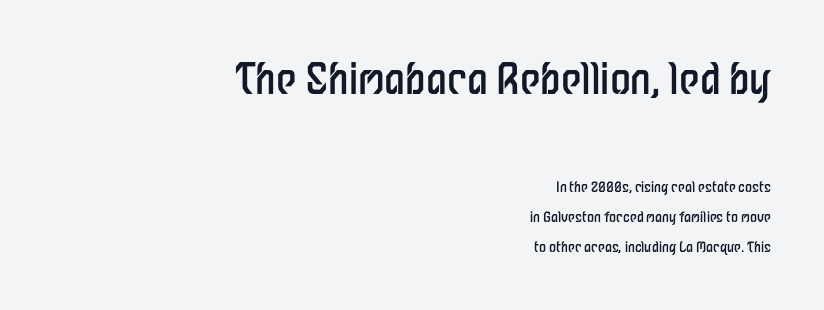
{"serif": "no", "italic": "no", "bold": "no", "weight": "regular", "width": "condensed", "stroke_contrast": "low", "x_height": "medium", "monospaced": "no", "underline": "no", "align": "right", "line_spacing": "loose", "line_spacing_ratio": 2.17, "letter_spacing": "normal", "letter_spacing_em": 0.0, "larger_block": "first", "size_ratio": 3.0, "glyph_px": 42}
